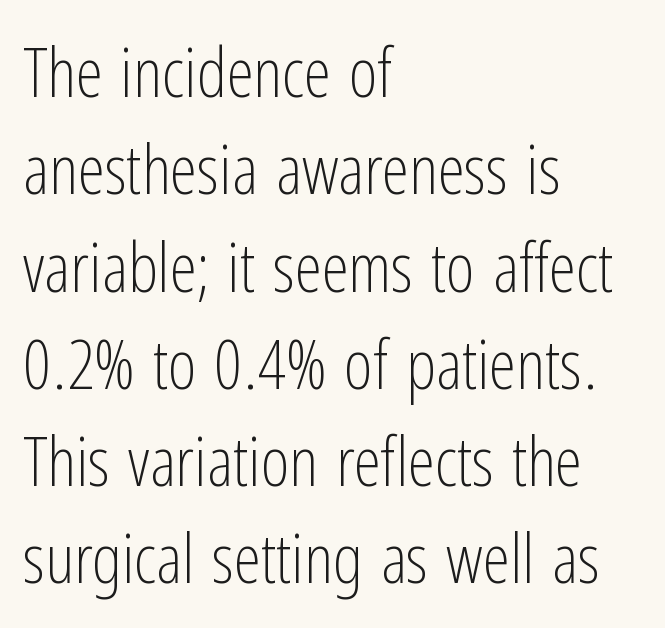
The vertical gap from one line to the next is medium. The axis of the letterforms is exactly vertical. Character widths vary here, with narrow letters taking less room than wide ones. These lines are composed in type without serifs.
